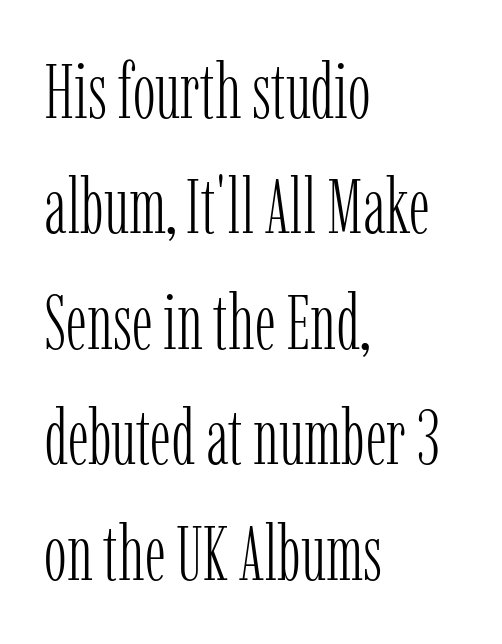
Q: Is the text bold? A: No.
Q: Is the text italic (slanted)? A: No, it is upright.
Q: Is the typeface a serif or a sans-serif typeface? A: Serif.
Q: Is the text underlined? A: No.
Q: How is the paragraph aligned? A: Left-aligned.
Q: Is the spacing between letters normal or unusually wide? A: Normal.
Q: Is the spacing between lines tight, normal or loose? A: Normal.
Q: Width (condensed, normal, or wide)? A: Condensed.
Q: Stroke contrast? A: Low.
Q: x-height? A: Medium.
Q: Monospaced? A: No.
